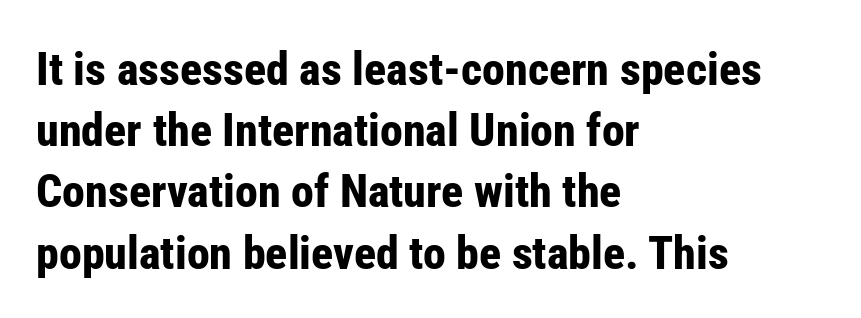
These words are printed bold, with thick strokes throughout. Vertical strokes here are truly vertical. The string is rendered with underlining switched off. Words appear dense and cohesive because spacing is normal. The line-height multiplier appears to be the usual default. You could not count columns in this text — the font is proportionally spaced.
